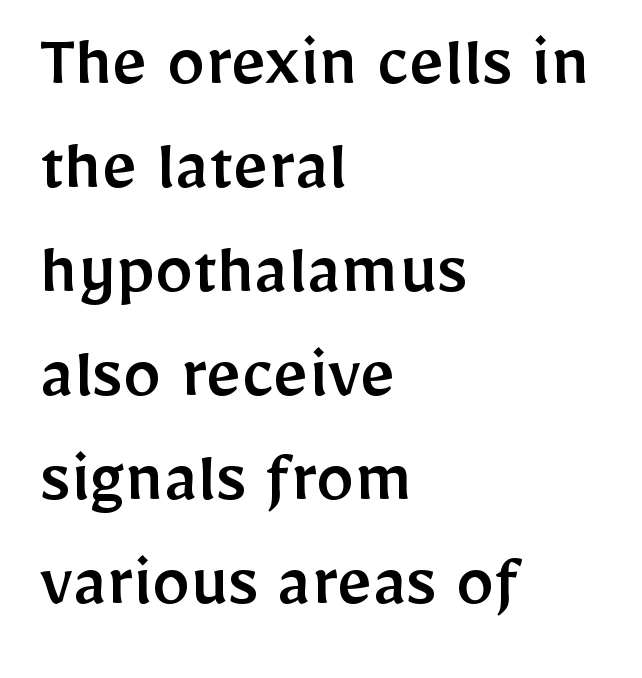
Q: Is the text italic (slanted)? A: No, it is upright.
Q: Is the typeface a serif or a sans-serif typeface? A: Sans-serif.
Q: Is the text underlined? A: No.
Q: How is the paragraph aligned? A: Left-aligned.
Q: Is the spacing between letters normal or unusually wide? A: Normal.
Q: Is the spacing between lines tight, normal or loose? A: Normal.
Q: Width (condensed, normal, or wide)? A: Normal.
Q: Stroke contrast? A: Low.
Q: x-height? A: Medium.
Q: Monospaced? A: No.
